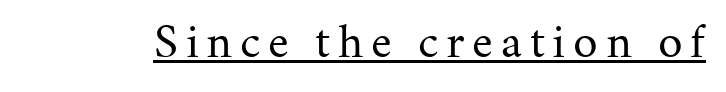
Is the stroke heavy? The answer is a plain regular-or-lighter. The typography opts for an upright posture over an oblique one. Each letter keeps its own natural width here, so spacing adapts to shape. Quick note: underline on.
